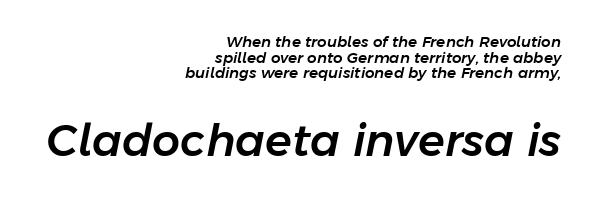
Q: Is the text italic (slanted)? A: Yes, it leans right by about 11 degrees.
Q: Is the text underlined? A: No.
Q: How is the paragraph aligned? A: Right-aligned.
Q: Is the spacing between letters normal or unusually wide? A: Normal.
Q: Is the spacing between lines tight, normal or loose? A: Tight.
Q: Which block of text is set in a larger size, the first (top) or the second (bottom)? A: The second (bottom) one.
Q: Width (condensed, normal, or wide)? A: Normal.
Q: Stroke contrast? A: Low.
Q: x-height? A: Medium.
Q: Monospaced? A: No.
